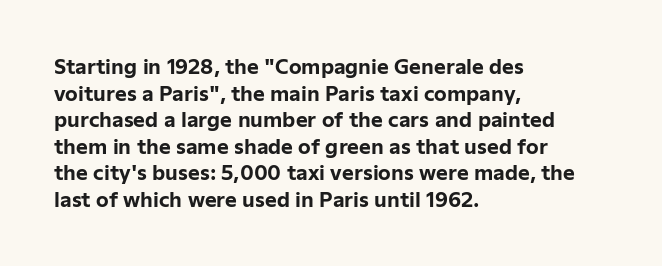
Q: Is the text bold? A: Yes.
Q: Is the text italic (slanted)? A: No, it is upright.
Q: Is the text underlined? A: No.
Q: How is the paragraph aligned? A: Left-aligned.
Q: Is the spacing between letters normal or unusually wide? A: Normal.
Q: Is the spacing between lines tight, normal or loose? A: Normal.
